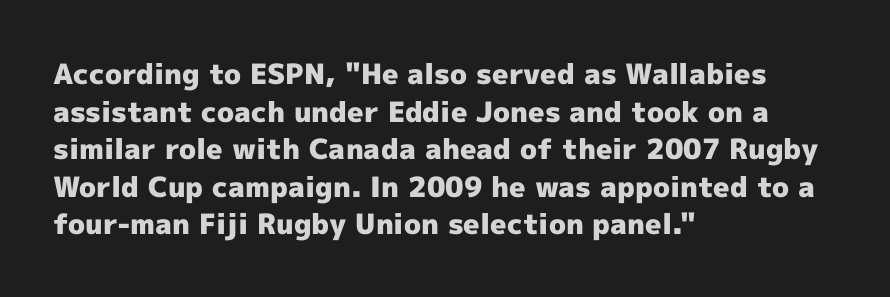
{"serif": "no", "italic": "no", "bold": "yes", "weight": "heavy", "width": "normal", "x_height": "medium", "monospaced": "no", "underline": "no", "align": "left", "line_spacing": "normal", "line_spacing_ratio": 1.34, "letter_spacing": "normal", "letter_spacing_em": 0.0, "glyph_px": 28}
